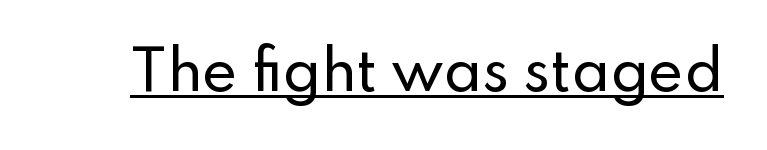
A typesetter would call this proportional, since set widths differ per character. Italic: no, the glyphs are upright roman. Underline: present. Regarding serifs, this sample does without them.
